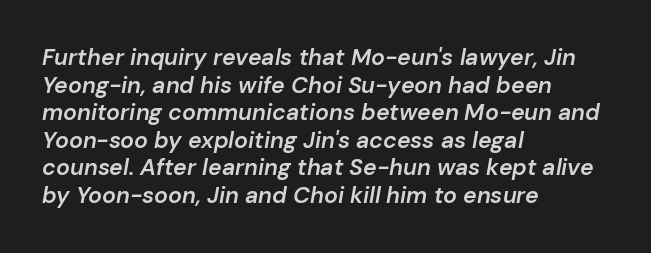
Q: Is the text bold? A: Semi-bold.
Q: Is the text italic (slanted)? A: Yes, it leans right by about 10 degrees.
Q: Is the text underlined? A: No.
Q: How is the paragraph aligned? A: Left-aligned.
Q: Is the spacing between letters normal or unusually wide? A: Normal.
